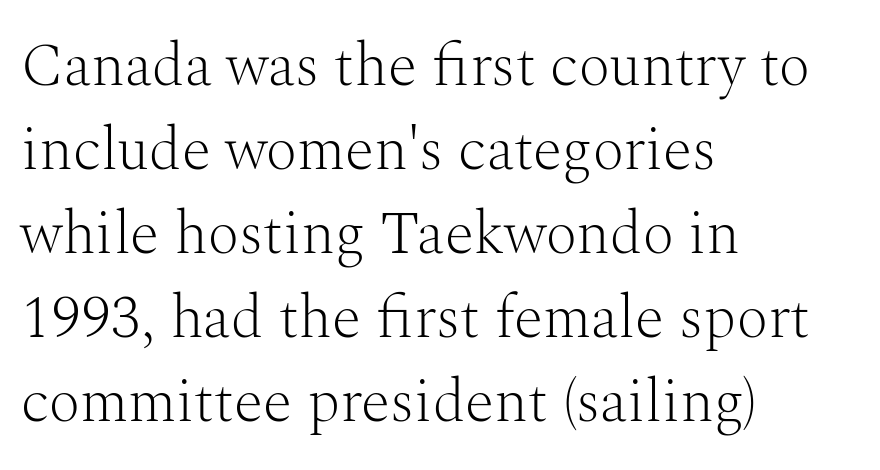
Q: Is the text bold? A: No.
Q: Is the text italic (slanted)? A: No, it is upright.
Q: Is the typeface a serif or a sans-serif typeface? A: Serif.
Q: Is the text underlined? A: No.
Q: How is the paragraph aligned? A: Left-aligned.
Q: Is the spacing between letters normal or unusually wide? A: Normal.
Q: Is the spacing between lines tight, normal or loose? A: Normal.
Q: Width (condensed, normal, or wide)? A: Normal.
Q: Stroke contrast? A: Medium.
Q: x-height? A: Medium.
Q: Monospaced? A: No.
